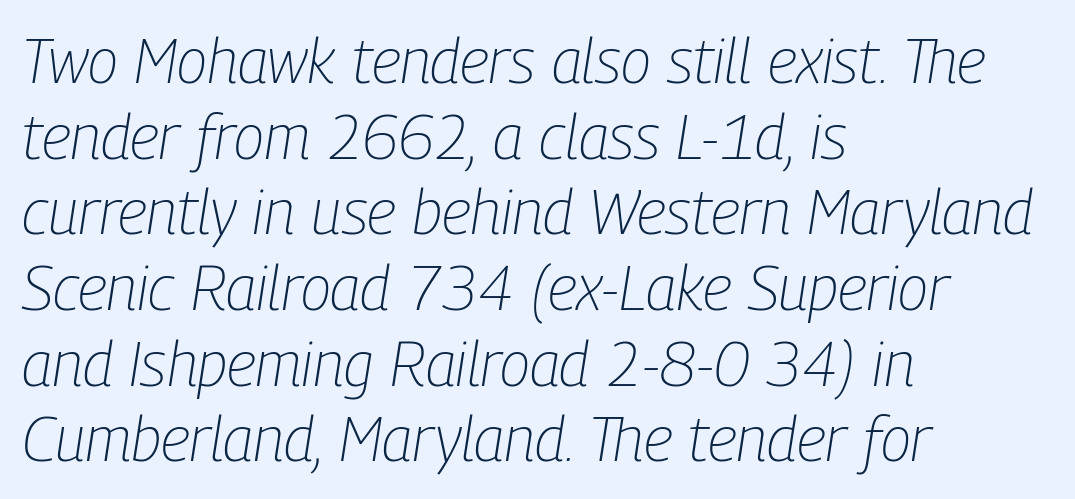
{"italic": "yes", "lean": "right", "slant_degrees": 9, "bold": "no", "weight": "light", "width": "condensed", "stroke_contrast": "low", "x_height": "medium", "monospaced": "no", "underline": "no", "align": "left", "line_spacing_ratio": 1.22, "letter_spacing": "normal", "letter_spacing_em": 0.0, "glyph_px": 62}
